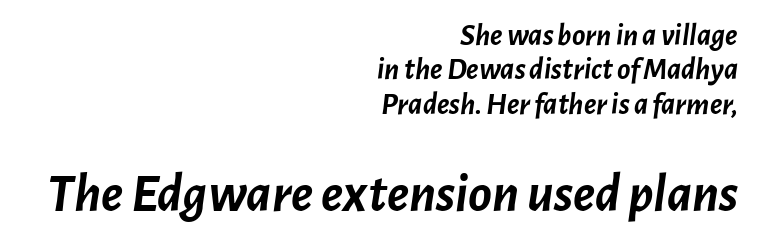
The image shows 55 px semibold type, italic (leaning right); set right-aligned, tight line spacing (1.11x), normal letter spacing, not underlined; the second (bottom) block is 1.77x larger; low stroke contrast and a medium x-height.
